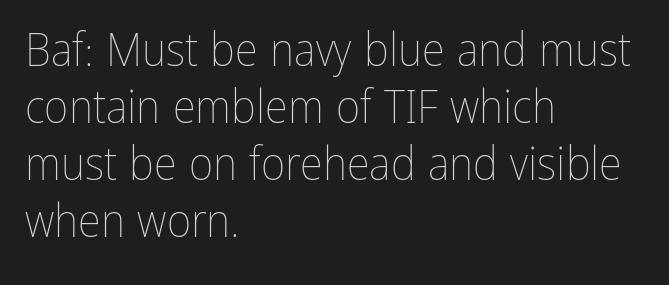
Q: Is the text bold? A: No.
Q: Is the text italic (slanted)? A: No, it is upright.
Q: Is the text underlined? A: No.
Q: How is the paragraph aligned? A: Left-aligned.
Q: Is the spacing between letters normal or unusually wide? A: Normal.
Q: Width (condensed, normal, or wide)? A: Condensed.
Q: Stroke contrast? A: Low.
Q: x-height? A: Medium.
Q: Monospaced? A: No.
